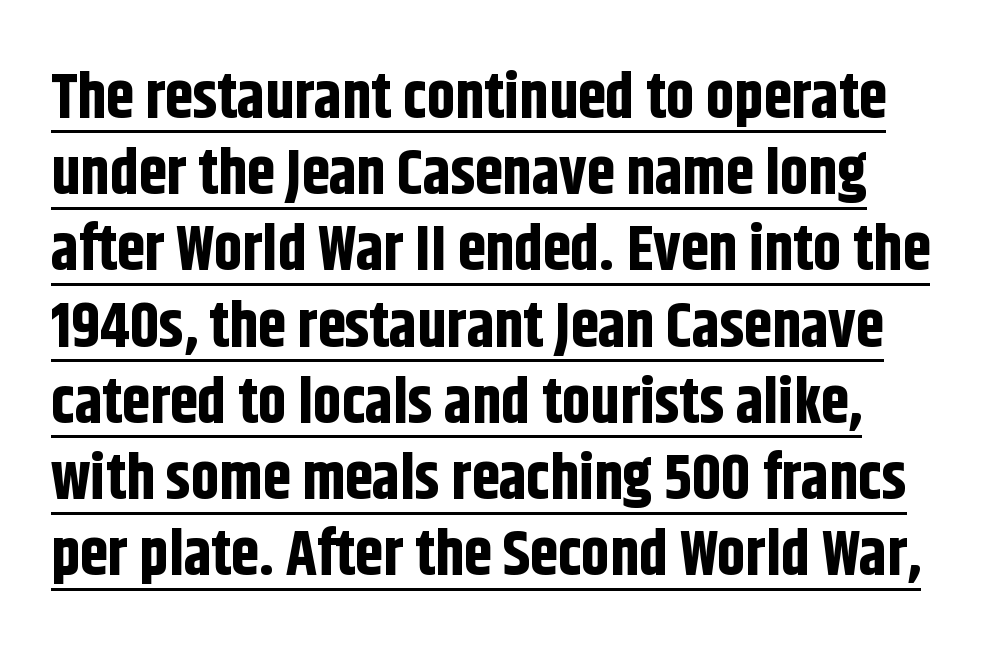
Is there an underline? Yes — a line sits under the letters. Examine the stroke ends and you'll find no serifs. I'd describe the lettering as bold — thick and assertive. This sample uses an upright cut, with every glyph sitting square on the baseline.
